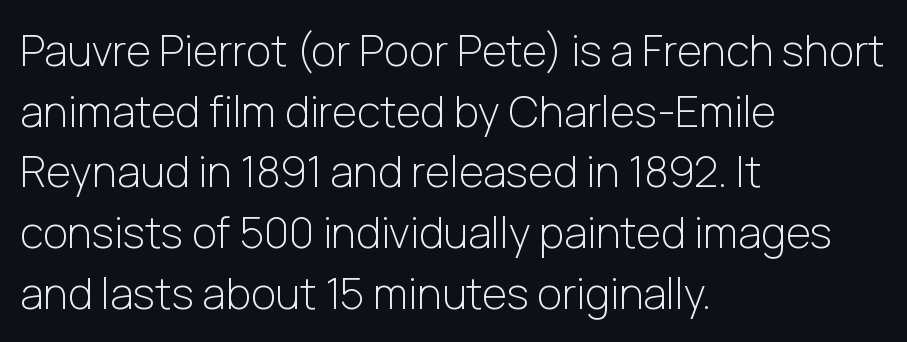
{"serif": "no", "italic": "no", "bold": "no", "weight": "light", "width": "normal", "stroke_contrast": "low", "x_height": "medium", "monospaced": "no", "underline": "no", "align": "left", "line_spacing": "normal", "line_spacing_ratio": 1.41, "letter_spacing": "normal", "letter_spacing_em": 0.0, "glyph_px": 43}
